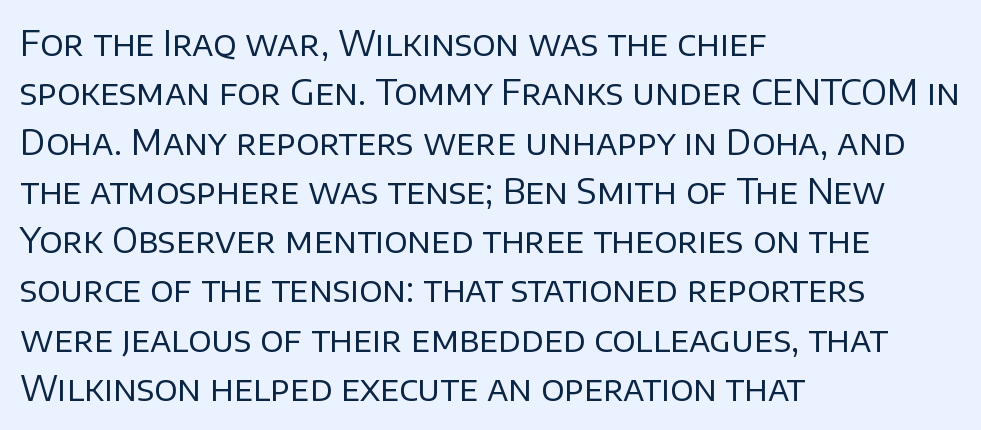
These lines are rendered in a variable-pitch font. A bare baseline throughout the passage. How would I describe the line gaps? Plain and ordinary. Does the type have serifs? No, each stem ends abruptly.
